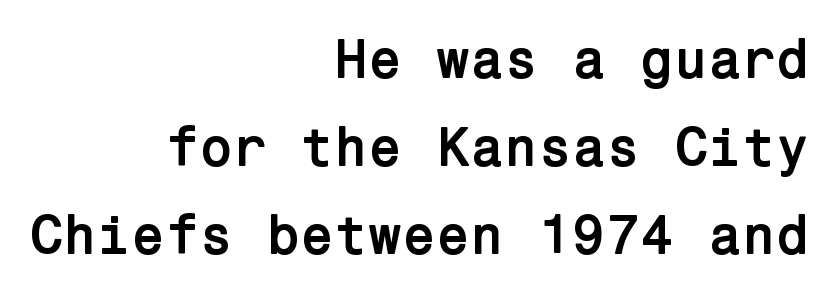
{"serif": "no", "italic": "no", "bold": "yes", "weight": "semibold", "width": "normal", "stroke_contrast": "low", "x_height": "medium", "underline": "no", "align": "right", "line_spacing": "normal", "line_spacing_ratio": 1.6, "letter_spacing": "normal", "letter_spacing_em": 0.0, "glyph_px": 55}
